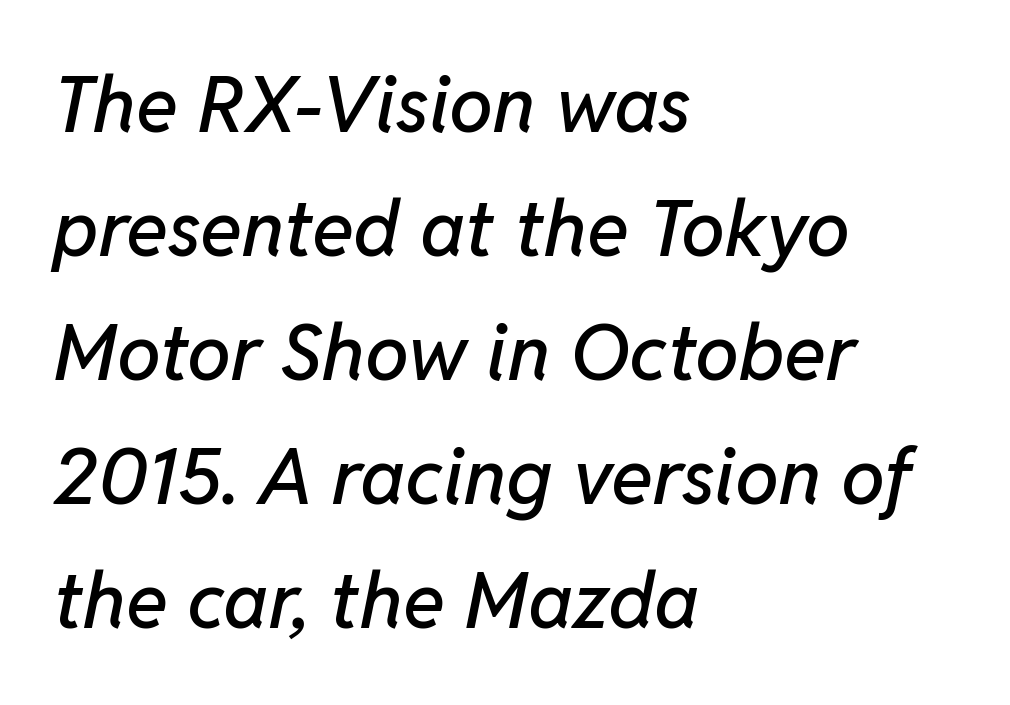
The image shows 78 px text type, italic (leaning right); set left-aligned, normal line spacing (1.59x), normal letter spacing, not underlined; low stroke contrast and a medium x-height.
